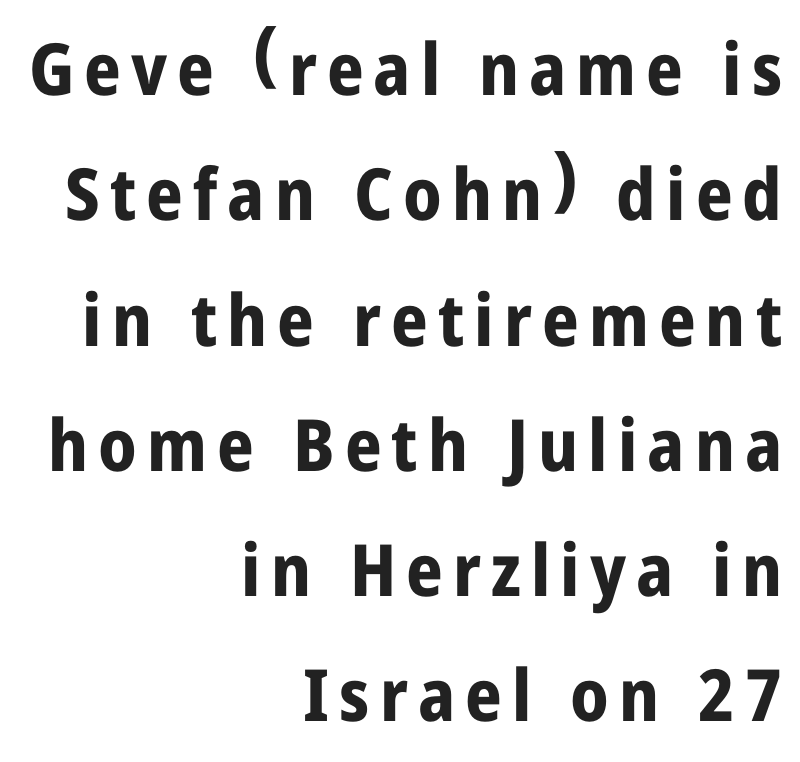
{"serif": "no", "italic": "no", "bold": "yes", "weight": "bold", "width": "condensed", "stroke_contrast": "low", "x_height": "medium", "monospaced": "no", "underline": "no", "align": "right", "line_spacing_ratio": 1.74, "glyph_px": 72}
